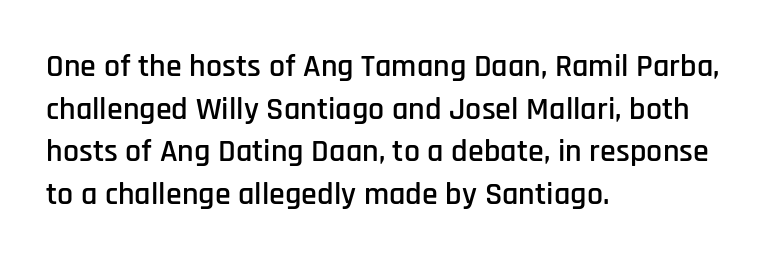
Q: Is the text italic (slanted)? A: No, it is upright.
Q: Is the typeface a serif or a sans-serif typeface? A: Sans-serif.
Q: Is the text underlined? A: No.
Q: How is the paragraph aligned? A: Left-aligned.
Q: Is the spacing between letters normal or unusually wide? A: Normal.
Q: Is the spacing between lines tight, normal or loose? A: Normal.
Q: Width (condensed, normal, or wide)? A: Condensed.
Q: Stroke contrast? A: Low.
Q: x-height? A: Large.
Q: Monospaced? A: No.
